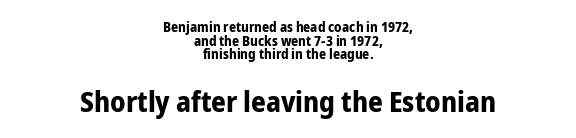
Honestly, there is no underline to notice here at all. Characters remain perfectly vertical along every line. Is the letter spacing exaggerated? No — it looks like the ordinary default. The paragraph has two soft edges and a firm central axis.
